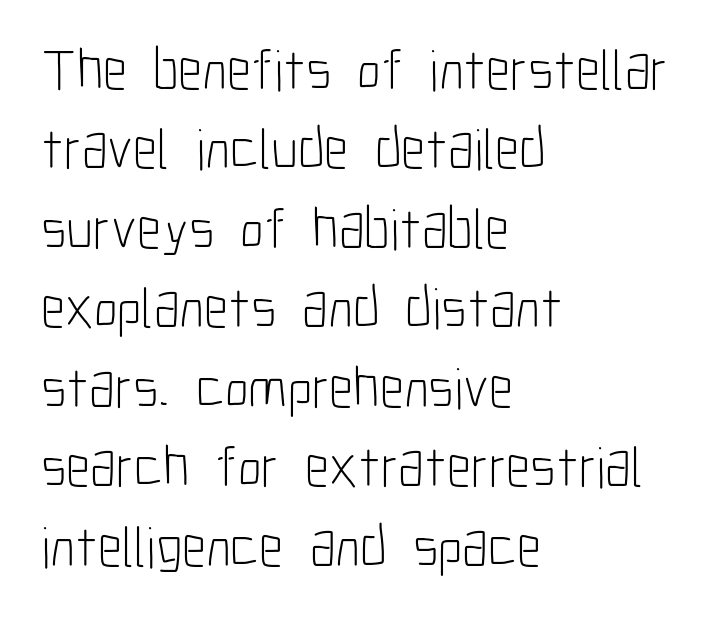
The image shows 58 px light, condensed sans-serif type, upright; set left-aligned, normal line spacing (1.37x), normal letter spacing, not underlined; low stroke contrast and a medium x-height.
